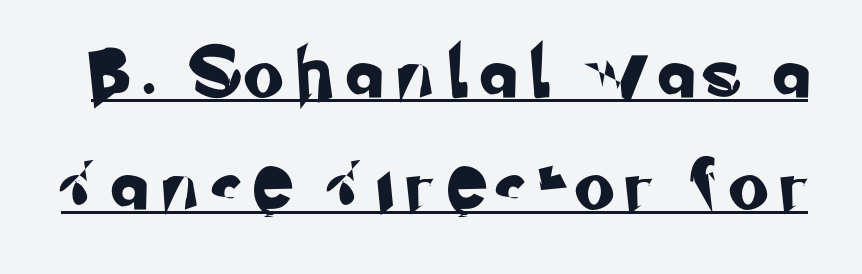
Q: Is the typeface a serif or a sans-serif typeface? A: Sans-serif.
Q: Is the text underlined? A: Yes.
Q: Is the spacing between letters normal or unusually wide? A: Unusually wide.
Q: Is the spacing between lines tight, normal or loose? A: Loose.
Q: Width (condensed, normal, or wide)? A: Normal.
Q: Stroke contrast? A: Low.
Q: x-height? A: Small.
Q: Monospaced? A: No.
